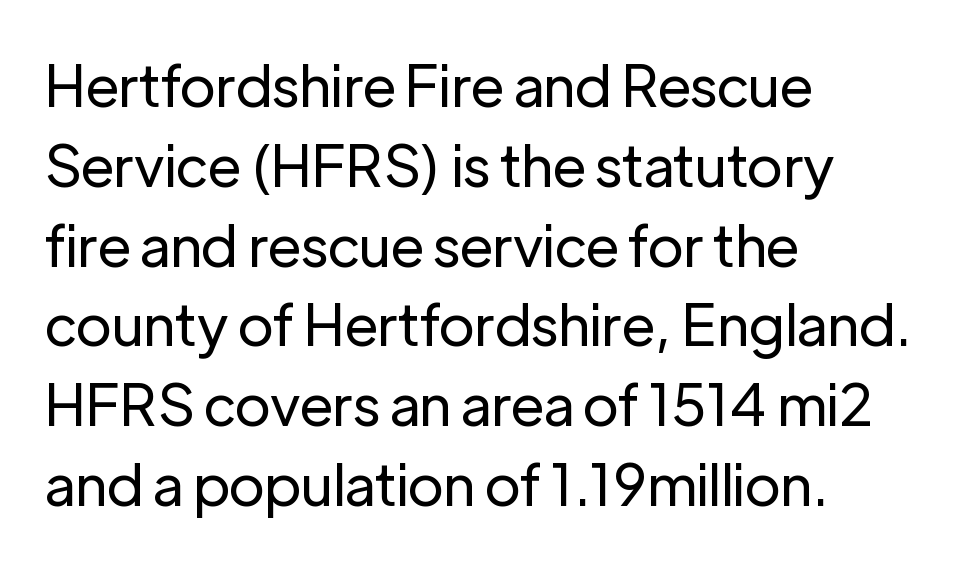
The image shows 57 px regular-weight sans-serif type, upright; set left-aligned, normal line spacing (1.4x), normal letter spacing, not underlined; low stroke contrast and a medium x-height.
